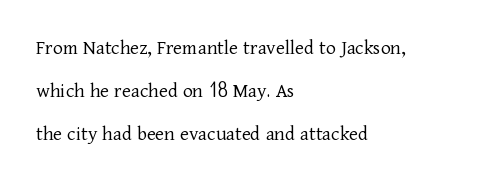
{"italic": "no", "bold": "no", "underline": "no", "align": "left", "line_spacing": "loose", "line_spacing_ratio": 2.05, "letter_spacing": "normal", "letter_spacing_em": 0.0, "glyph_px": 21}
